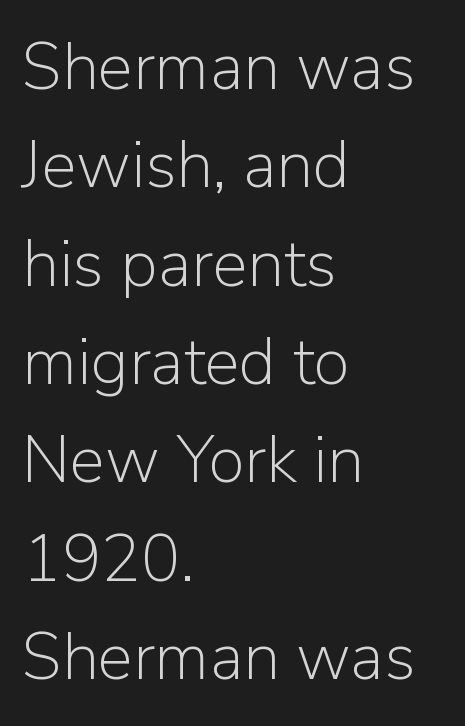
{"serif": "no", "italic": "no", "bold": "no", "weight": "light", "width": "normal", "stroke_contrast": "low", "x_height": "medium", "monospaced": "no", "underline": "no", "align": "left", "line_spacing": "normal", "line_spacing_ratio": 1.49, "letter_spacing": "normal", "letter_spacing_em": 0.0, "glyph_px": 66}
